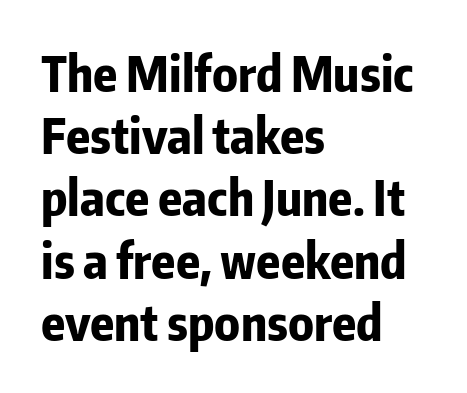
A clean baseline with only descenders dipping below it. Is the letter spacing exaggerated? No — it looks like the ordinary default. Weight check: bold — yes, fully. Visually the block forms a straight wall on the left and a jagged coastline on the right.
